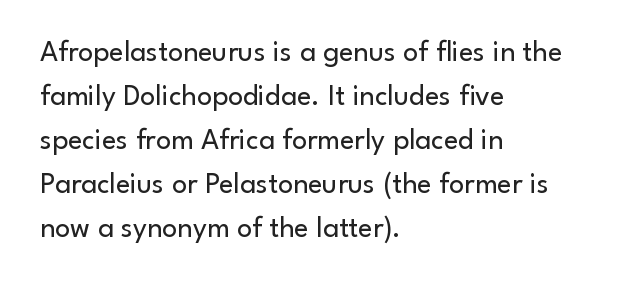
Unlike italic type, these characters show no tilt at all. The line texture is even and compact thanks to regular tracking. These lines are rendered in a variable-pitch font. The lines sit at an ordinary, default distance from one another. I'd call this a sans setting — the letters go barefoot. Which margin do the lines hug? The left one — the right edge is uneven.
